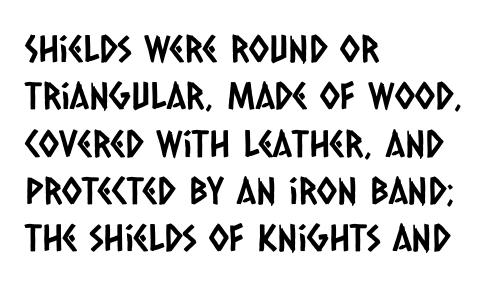
{"serif": "no", "width": "condensed", "stroke_contrast": "low", "x_height": "large", "monospaced": "no", "underline": "no", "align": "left", "line_spacing": "normal", "line_spacing_ratio": 1.28, "letter_spacing": "normal", "letter_spacing_em": 0.0, "glyph_px": 37}
